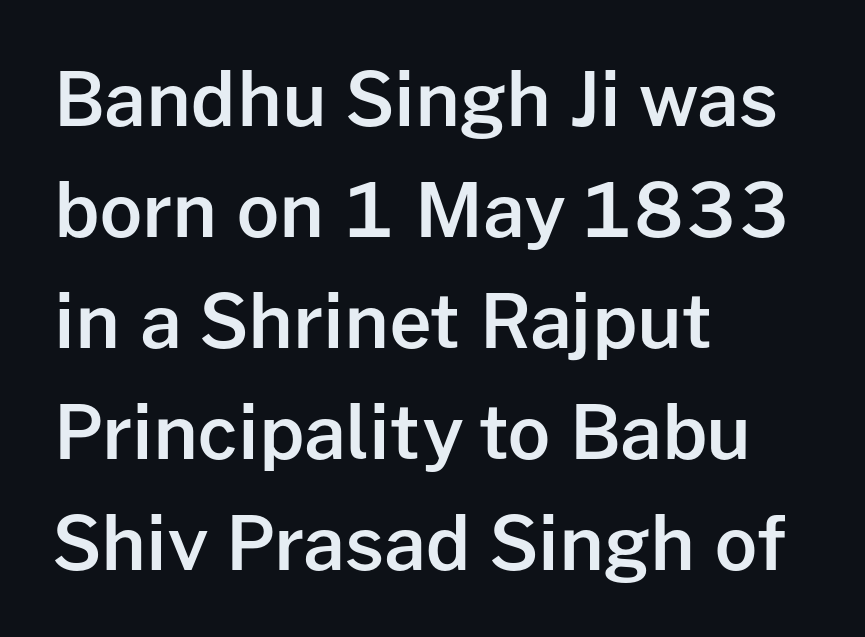
Q: Is the text bold? A: Semi-bold.
Q: Is the text italic (slanted)? A: No, it is upright.
Q: Is the typeface a serif or a sans-serif typeface? A: Sans-serif.
Q: Is the text underlined? A: No.
Q: How is the paragraph aligned? A: Left-aligned.
Q: Is the spacing between letters normal or unusually wide? A: Normal.
Q: Is the spacing between lines tight, normal or loose? A: Normal.
Q: Width (condensed, normal, or wide)? A: Normal.
Q: Stroke contrast? A: Low.
Q: x-height? A: Medium.
Q: Monospaced? A: No.
